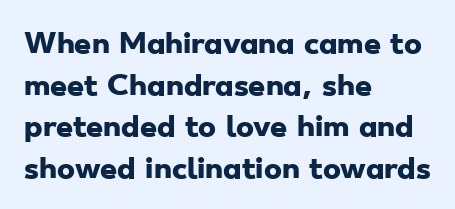
{"bold": "yes", "underline": "no", "align": "left", "line_spacing": "normal", "line_spacing_ratio": 1.54, "letter_spacing": "normal", "letter_spacing_em": 0.0, "glyph_px": 27}
